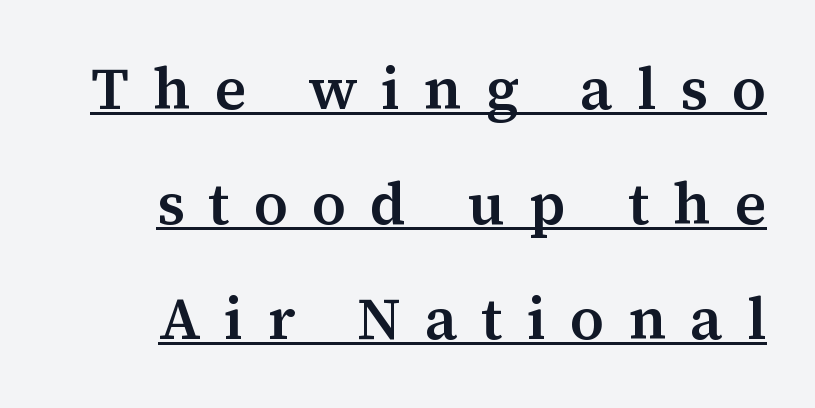
{"serif": "yes", "italic": "no", "bold": "semi", "weight": "semibold", "width": "normal", "stroke_contrast": "medium", "x_height": "medium", "monospaced": "no", "underline": "yes", "align": "right", "line_spacing": "loose", "line_spacing_ratio": 1.95, "letter_spacing": "wide", "letter_spacing_em": 0.41, "glyph_px": 59}
